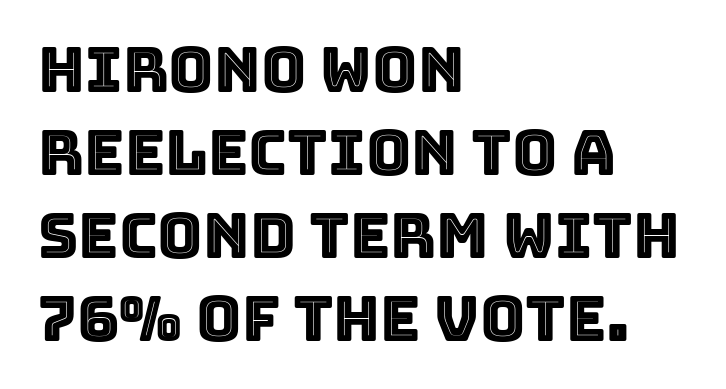
The image shows 62 px text type, upright; set left-aligned, normal line spacing (1.34x), normal letter spacing, not underlined; a large x-height.
